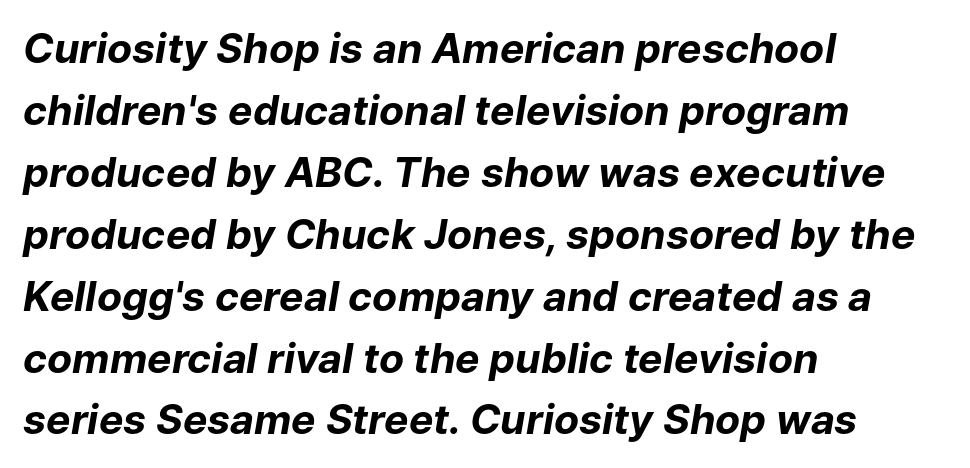
Q: Is the text bold? A: Yes.
Q: Is the text italic (slanted)? A: Yes, it leans right by about 9 degrees.
Q: Is the text underlined? A: No.
Q: How is the paragraph aligned? A: Left-aligned.
Q: Is the spacing between letters normal or unusually wide? A: Normal.
Q: Is the spacing between lines tight, normal or loose? A: Normal.
Q: Width (condensed, normal, or wide)? A: Normal.
Q: Stroke contrast? A: Low.
Q: x-height? A: Medium.
Q: Monospaced? A: No.
